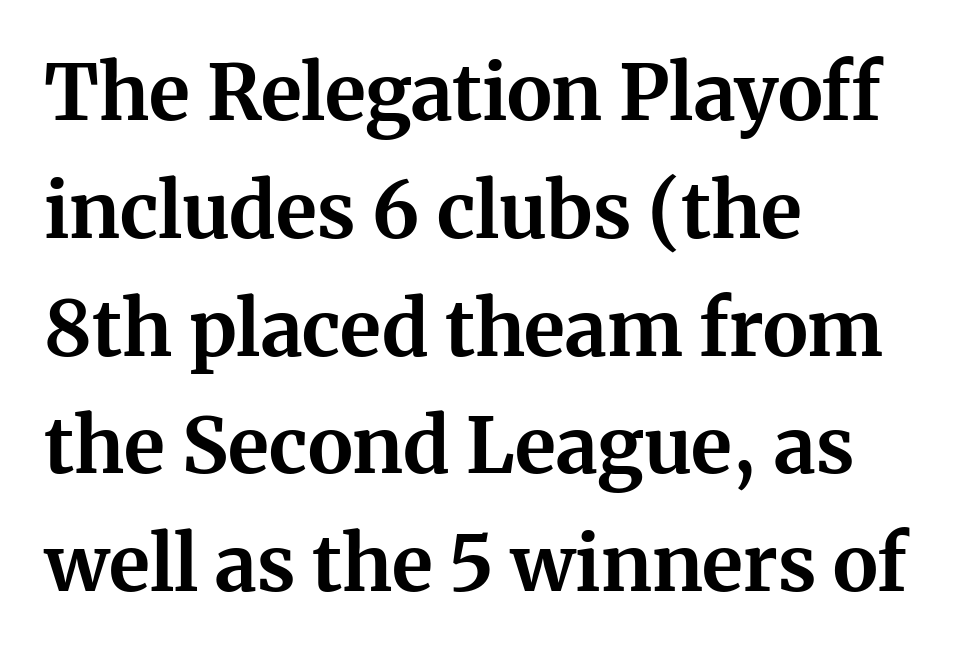
{"serif": "yes", "italic": "no", "bold": "yes", "weight": "bold", "width": "normal", "stroke_contrast": "medium", "x_height": "medium", "monospaced": "no", "underline": "no", "align": "left", "line_spacing": "normal", "line_spacing_ratio": 1.53, "letter_spacing": "normal", "letter_spacing_em": 0.0, "glyph_px": 77}
